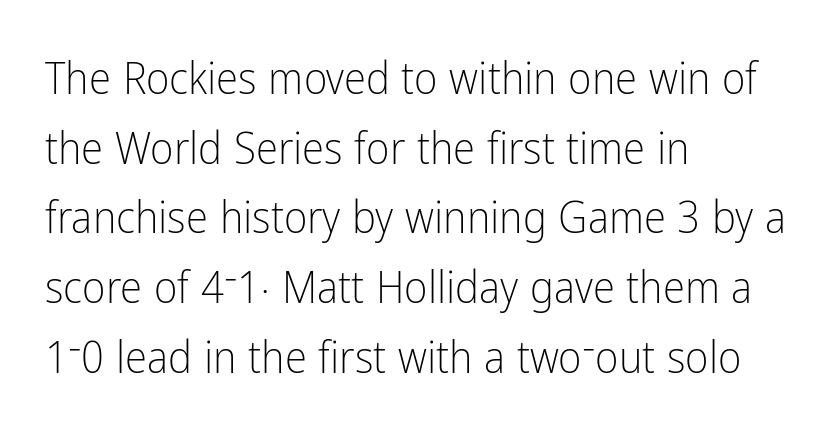
{"serif": "no", "italic": "no", "bold": "no", "weight": "light", "width": "condensed", "stroke_contrast": "low", "x_height": "medium", "monospaced": "no", "underline": "no", "align": "left", "line_spacing": "normal", "line_spacing_ratio": 1.55, "letter_spacing": "normal", "letter_spacing_em": 0.0, "glyph_px": 45}
